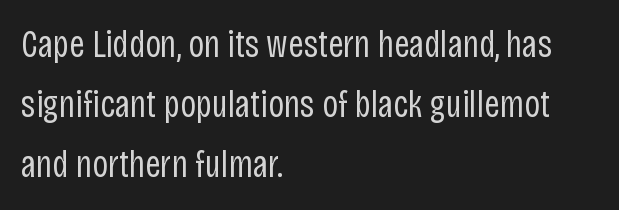
{"serif": "no", "italic": "no", "bold": "no", "weight": "regular", "width": "condensed", "stroke_contrast": "low", "x_height": "large", "monospaced": "no", "underline": "no", "align": "left", "line_spacing": "normal", "line_spacing_ratio": 1.58, "letter_spacing": "normal", "letter_spacing_em": 0.0, "glyph_px": 38}
